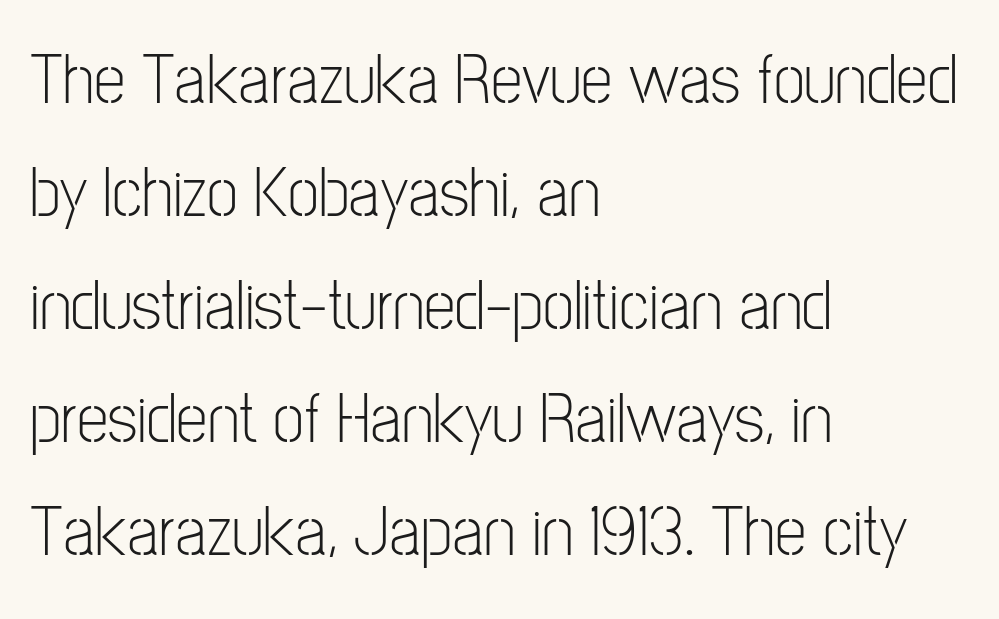
{"serif": "no", "italic": "no", "bold": "no", "weight": "light", "width": "condensed", "stroke_contrast": "low", "x_height": "medium", "monospaced": "no", "underline": "no", "align": "left", "line_spacing": "normal", "line_spacing_ratio": 1.59, "letter_spacing": "normal", "letter_spacing_em": 0.0, "glyph_px": 71}
